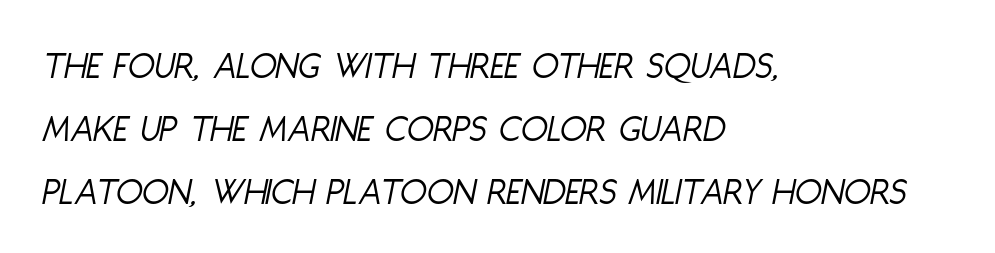
The image shows 39 px light, condensed type, italic (leaning right); set left-aligned, normal line spacing (1.61x), normal letter spacing, not underlined; low stroke contrast and a large x-height.
